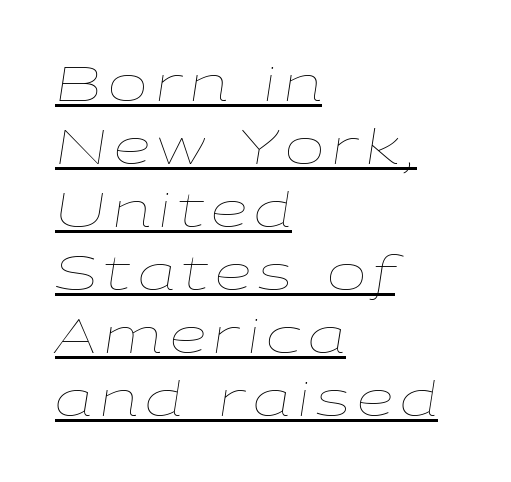
{"italic": "yes", "lean": "right", "slant_degrees": 9, "bold": "no", "weight": "thin", "width": "wide", "stroke_contrast": "low", "x_height": "medium", "monospaced": "no", "underline": "yes", "align": "left", "line_spacing": "normal", "line_spacing_ratio": 1.34, "glyph_px": 47}
